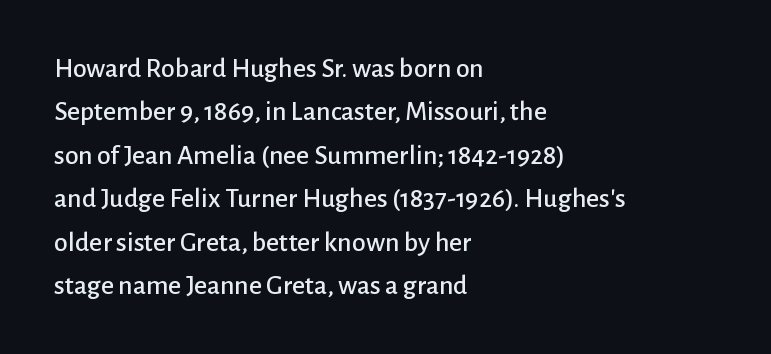
{"serif": "no", "italic": "no", "width": "normal", "stroke_contrast": "low", "x_height": "medium", "monospaced": "no", "underline": "no", "align": "left", "line_spacing": "normal", "line_spacing_ratio": 1.55, "letter_spacing": "normal", "letter_spacing_em": 0.0, "glyph_px": 28}
